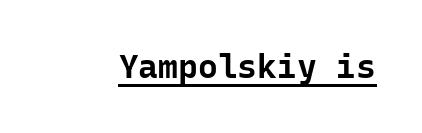
{"serif": "no", "italic": "no", "bold": "yes", "weight": "bold", "width": "normal", "stroke_contrast": "low", "x_height": "medium", "monospaced": "yes", "underline": "yes", "letter_spacing": "normal", "letter_spacing_em": 0.0, "glyph_px": 33}
